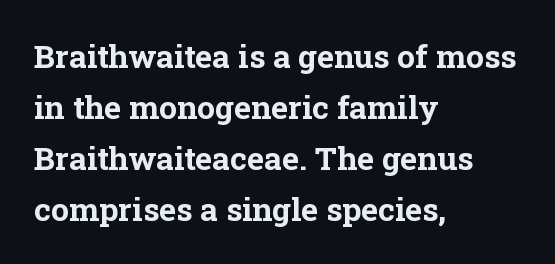
The image shows 32 px bold serif type, upright; set left-aligned, normal line spacing (1.59x), normal letter spacing, not underlined; low stroke contrast and a medium x-height.
